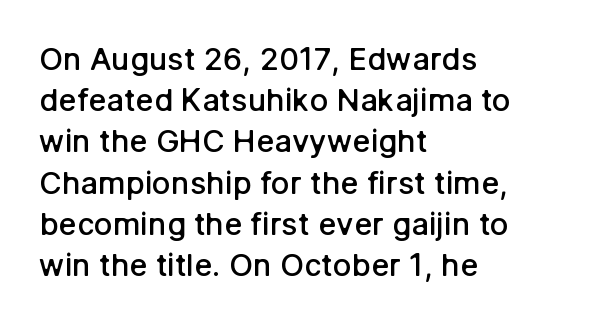
{"serif": "no", "italic": "no", "bold": "semi", "weight": "semibold", "width": "normal", "stroke_contrast": "low", "x_height": "medium", "monospaced": "no", "underline": "no", "align": "left", "line_spacing": "normal", "line_spacing_ratio": 1.33, "letter_spacing": "normal", "letter_spacing_em": 0.0, "glyph_px": 31}
